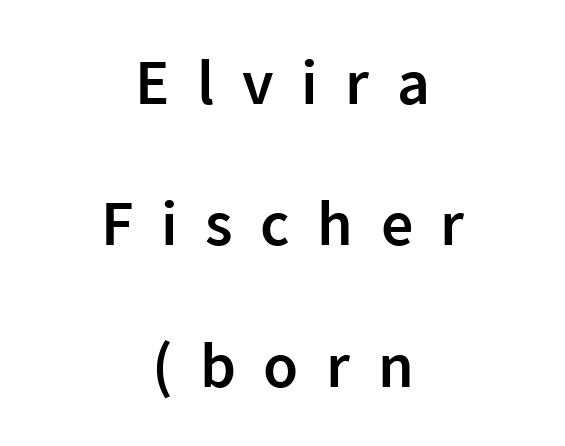
Q: Is the text bold? A: Semi-bold.
Q: Is the text italic (slanted)? A: No, it is upright.
Q: Is the typeface a serif or a sans-serif typeface? A: Sans-serif.
Q: Is the text underlined? A: No.
Q: How is the paragraph aligned? A: Centered.
Q: Is the spacing between letters normal or unusually wide? A: Unusually wide.
Q: Is the spacing between lines tight, normal or loose? A: Loose.
Q: Width (condensed, normal, or wide)? A: Normal.
Q: Stroke contrast? A: Low.
Q: x-height? A: Medium.
Q: Monospaced? A: No.
